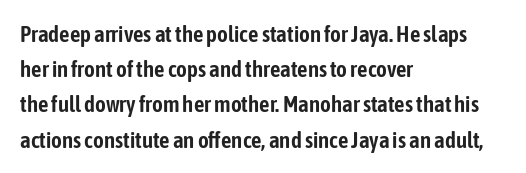
The image shows 23 px text type, upright; set left-aligned, normal line spacing (1.53x), normal letter spacing, not underlined.
